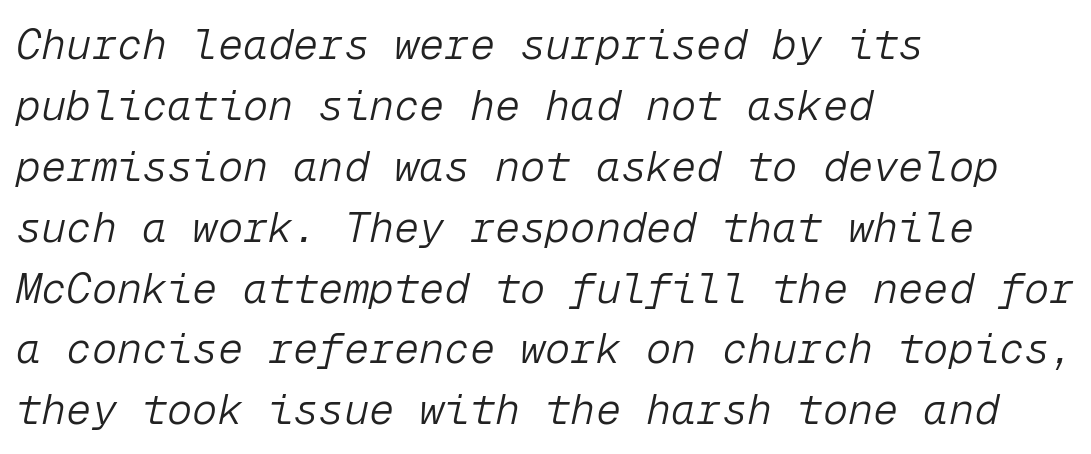
The image shows 42 px light type, italic (leaning right), monospaced; set left-aligned, normal line spacing (1.45x), normal letter spacing, not underlined; low stroke contrast and a medium x-height.
